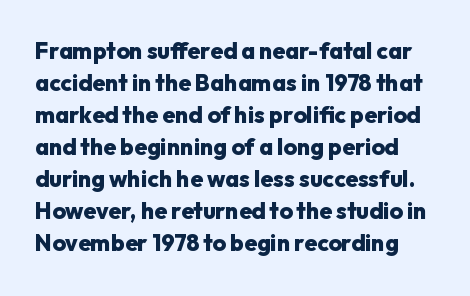
Q: Is the text bold? A: Yes.
Q: Is the text italic (slanted)? A: No, it is upright.
Q: Is the text underlined? A: No.
Q: Is the spacing between letters normal or unusually wide? A: Normal.
Q: Is the spacing between lines tight, normal or loose? A: Normal.
